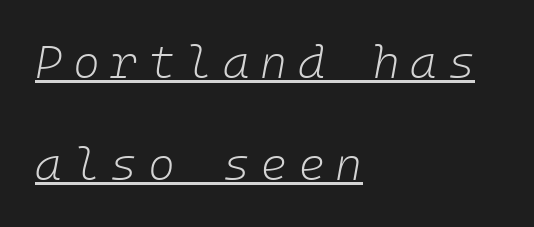
The image shows 46 px light type, italic (leaning right); set left-aligned, loose line spacing (2.22x), unusually wide letter spacing (+0.23 em), underlined; low stroke contrast and a medium x-height.
